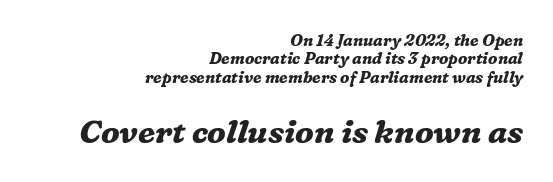
{"serif": "yes", "italic": "yes", "lean": "right", "slant_degrees": 16, "bold": "yes", "weight": "bold", "width": "normal", "stroke_contrast": "medium", "x_height": "medium", "monospaced": "no", "underline": "no", "align": "right", "line_spacing": "tight", "line_spacing_ratio": 1.15, "letter_spacing": "normal", "letter_spacing_em": 0.0, "larger_block": "second", "size_ratio": 2.0, "glyph_px": 32}
